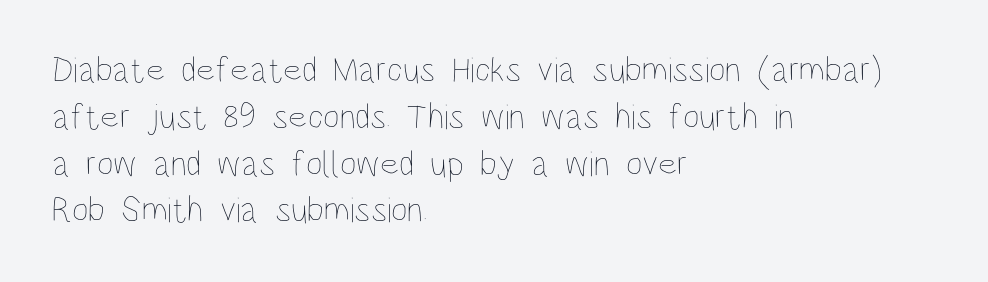
Q: Is the text bold? A: No.
Q: Is the text italic (slanted)? A: No, it is upright.
Q: Is the text underlined? A: No.
Q: How is the paragraph aligned? A: Left-aligned.
Q: Is the spacing between letters normal or unusually wide? A: Normal.
Q: Is the spacing between lines tight, normal or loose? A: Normal.
Q: Width (condensed, normal, or wide)? A: Condensed.
Q: Stroke contrast? A: Low.
Q: x-height? A: Large.
Q: Monospaced? A: No.
